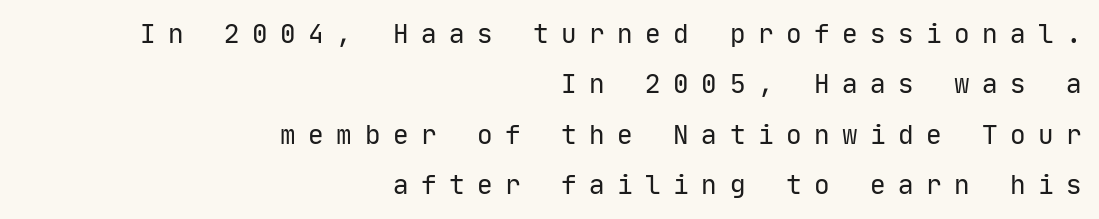
No extra ink here — the face is not bold. The rendering inserts visible extra space after every character. Compared with a flush-left layout, this one pins lines to the opposite, right side. A great deal of white space separates one row of letters from the next. The baseline area is clear.
